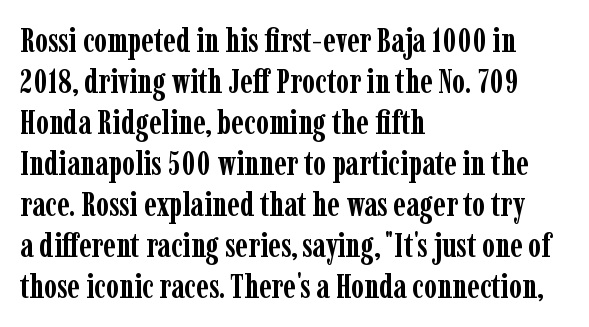
The image shows 33 px semibold, condensed serif type, upright; set left-aligned, line spacing 1.24x, normal letter spacing, not underlined; low stroke contrast and a medium x-height.
